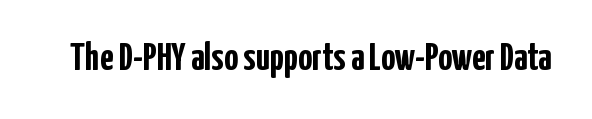
{"serif": "no", "italic": "no", "bold": "yes", "weight": "semibold", "width": "condensed", "stroke_contrast": "low", "x_height": "medium", "monospaced": "no", "underline": "no", "letter_spacing": "normal", "letter_spacing_em": 0.0, "glyph_px": 39}
